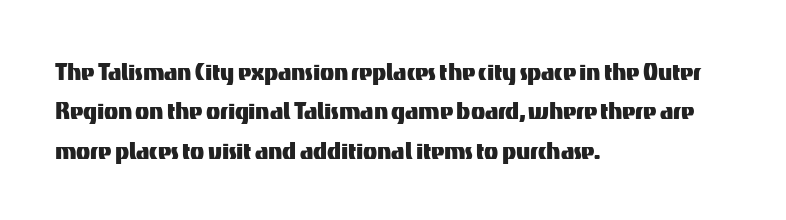
Q: Is the text italic (slanted)? A: No, it is upright.
Q: Is the typeface a serif or a sans-serif typeface? A: Sans-serif.
Q: Is the text underlined? A: No.
Q: How is the paragraph aligned? A: Left-aligned.
Q: Is the spacing between letters normal or unusually wide? A: Normal.
Q: Is the spacing between lines tight, normal or loose? A: Normal.
Q: Width (condensed, normal, or wide)? A: Normal.
Q: Stroke contrast? A: Medium.
Q: x-height? A: Medium.
Q: Monospaced? A: No.
